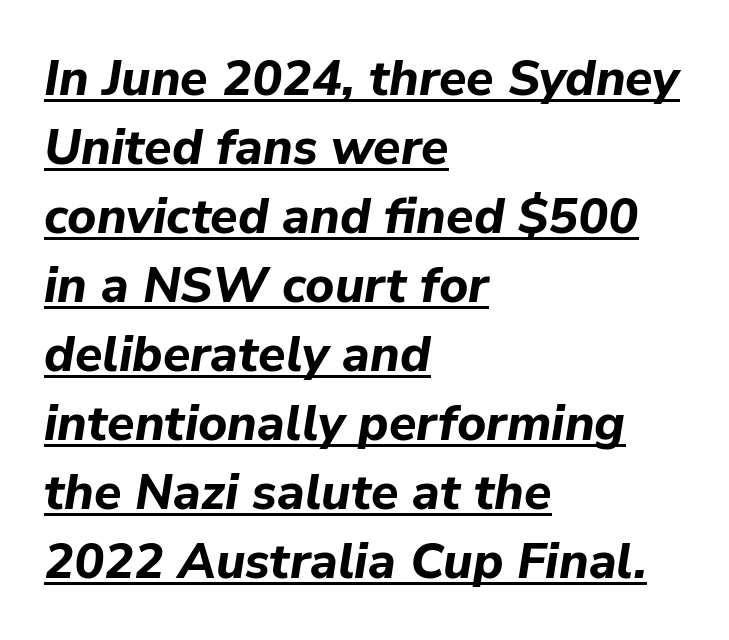
Q: Is the text bold? A: Yes.
Q: Is the text italic (slanted)? A: Yes, it leans right by about 9 degrees.
Q: Is the text underlined? A: Yes.
Q: How is the paragraph aligned? A: Left-aligned.
Q: Is the spacing between letters normal or unusually wide? A: Normal.
Q: Is the spacing between lines tight, normal or loose? A: Normal.
Q: Width (condensed, normal, or wide)? A: Normal.
Q: Stroke contrast? A: Low.
Q: x-height? A: Medium.
Q: Monospaced? A: No.
